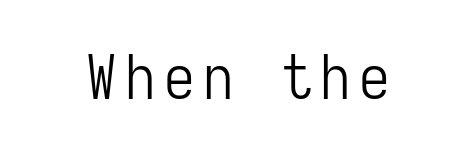
Q: Is the text bold? A: No.
Q: Is the text italic (slanted)? A: No, it is upright.
Q: Is the typeface a serif or a sans-serif typeface? A: Sans-serif.
Q: Is the text underlined? A: No.
Q: Width (condensed, normal, or wide)? A: Condensed.
Q: Stroke contrast? A: Low.
Q: x-height? A: Medium.
Q: Monospaced? A: Yes.
